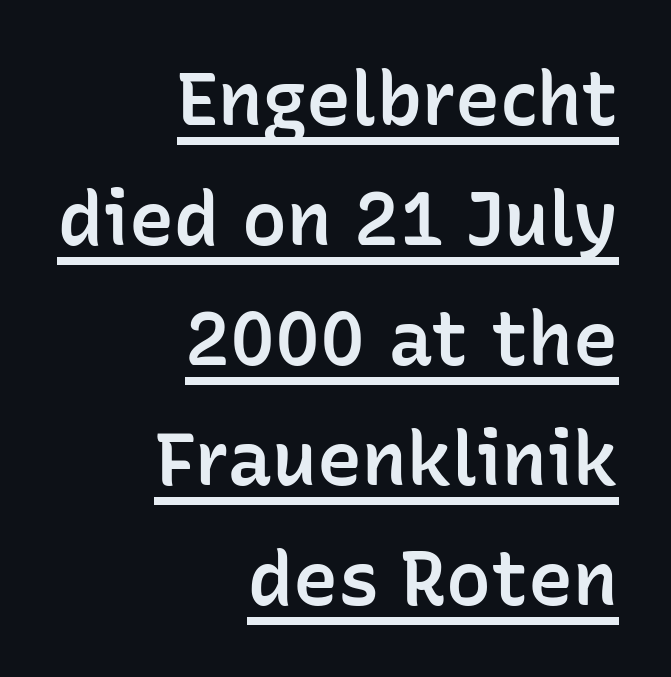
Q: Is the text bold? A: Semi-bold.
Q: Is the text italic (slanted)? A: No, it is upright.
Q: Is the typeface a serif or a sans-serif typeface? A: Sans-serif.
Q: Is the text underlined? A: Yes.
Q: How is the paragraph aligned? A: Right-aligned.
Q: Is the spacing between letters normal or unusually wide? A: Normal.
Q: Is the spacing between lines tight, normal or loose? A: Normal.
Q: Width (condensed, normal, or wide)? A: Normal.
Q: Stroke contrast? A: Low.
Q: x-height? A: Medium.
Q: Monospaced? A: No.
